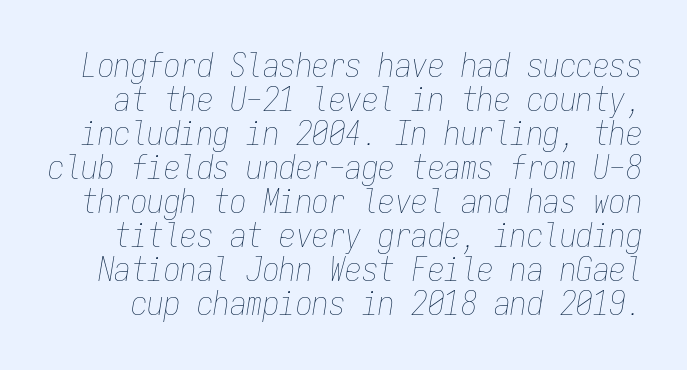
{"italic": "yes", "lean": "right", "slant_degrees": 9, "bold": "no", "weight": "thin", "width": "condensed", "stroke_contrast": "low", "x_height": "medium", "monospaced": "yes", "underline": "no", "line_spacing": "tight", "line_spacing_ratio": 1.03, "letter_spacing": "normal", "letter_spacing_em": 0.0, "glyph_px": 33}
